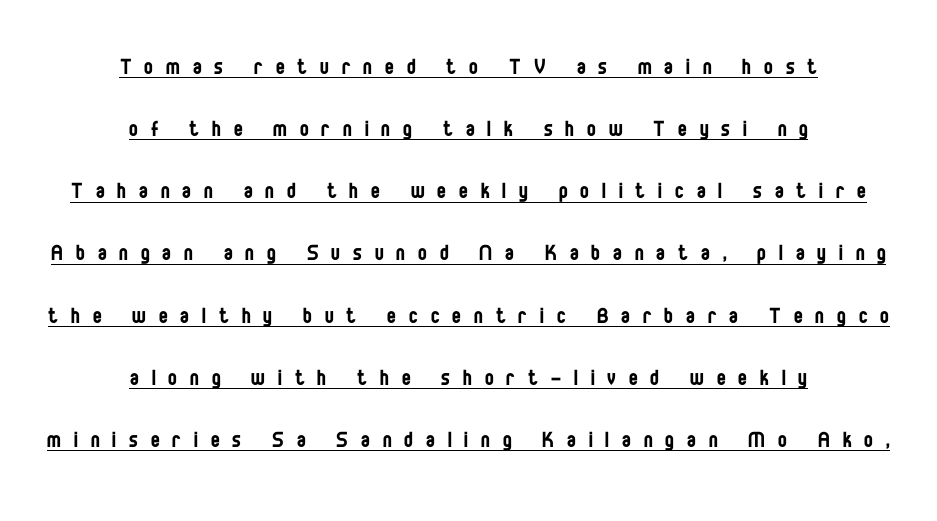
The image shows 26 px text type, upright; set centered, loose line spacing (2.39x), unusually wide letter spacing (+0.5 em), underlined.
